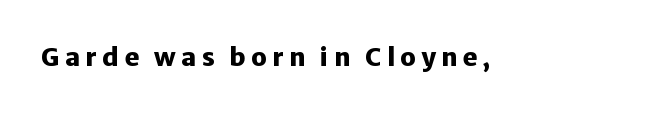
{"italic": "no", "bold": "yes", "underline": "no", "letter_spacing": "wide", "letter_spacing_em": 0.21, "glyph_px": 25}
